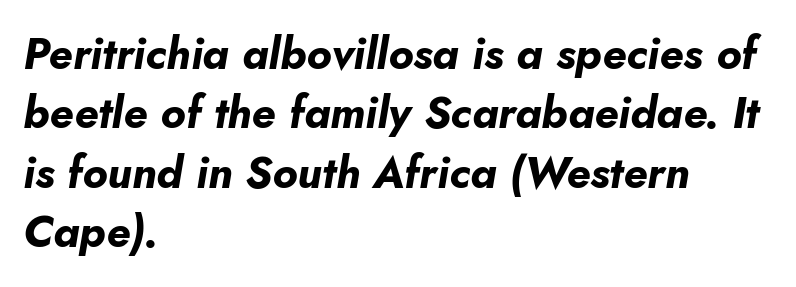
The image shows 44 px bold type, italic (leaning right); set left-aligned, normal line spacing (1.35x), normal letter spacing, not underlined; low stroke contrast and a small x-height.
